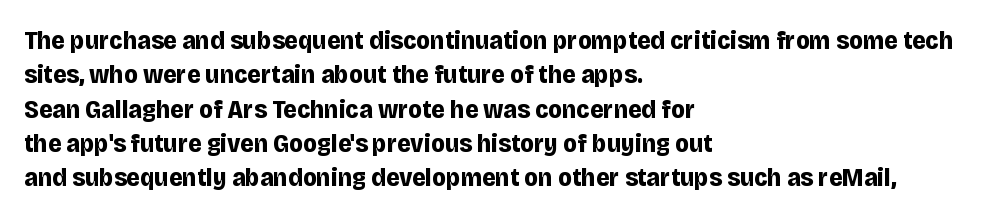
Words appear dense and cohesive because spacing is normal. Typeset ragged right — the left edge is the straight one. This sample keeps an unexceptional amount of space between lines. A clean baseline with only descenders dipping below it. Notice how thick the strokes are: this is what a full bold looks like. This is the regular roman posture of the typeface.
